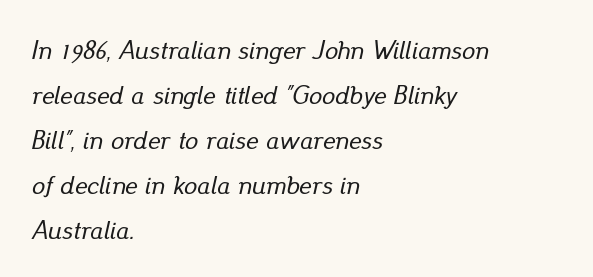
{"italic": "yes", "lean": "right", "slant_degrees": 13, "underline": "no", "align": "left", "line_spacing_ratio": 1.73, "letter_spacing": "normal", "letter_spacing_em": 0.0, "glyph_px": 26}
